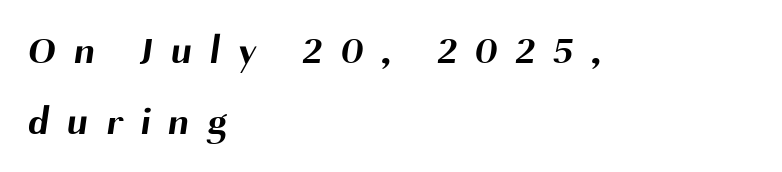
No feet cap the strokes, marking this as sans-serif type. Underline: absent. Is this a fixed-width face? No — the glyphs have proportional, varying widths. The characters look thick and weighty, a clear bold. Here the glyphs are tracked loosely, breaking word shapes into spaced letters. This sample is left-justified, so line endings fall wherever the words run out.
